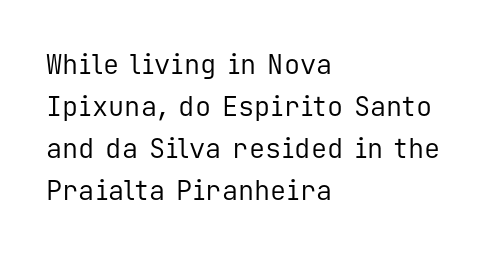
The image shows 27 px text type, upright; set left-aligned, normal line spacing (1.55x), normal letter spacing, not underlined.
